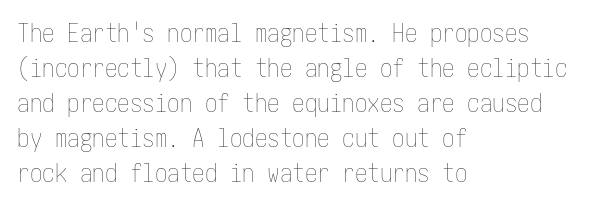
Q: Is the text bold? A: No.
Q: Is the text italic (slanted)? A: No, it is upright.
Q: Is the text underlined? A: No.
Q: How is the paragraph aligned? A: Left-aligned.
Q: Is the spacing between letters normal or unusually wide? A: Normal.
Q: Is the spacing between lines tight, normal or loose? A: Normal.
